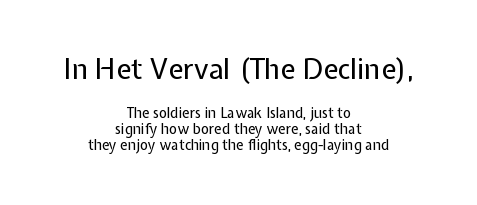
The letters advance in unequal steps, a hallmark of proportional type. Does the copy run flush right? No — it is centered line by line. Rule under the text: the space is simply empty. No italicization has been applied; the sample stays upright.
